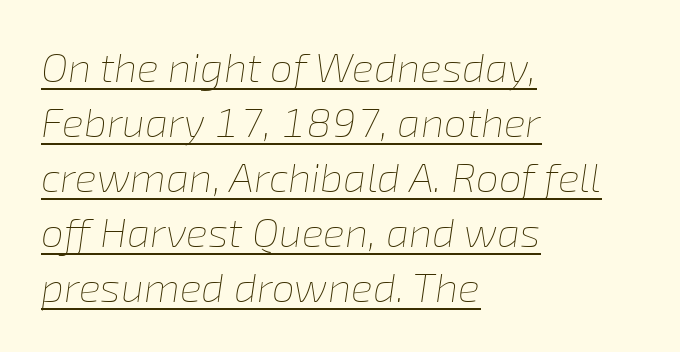
The lines in this sample share a left origin and differ only in where they stop. One glance says typical: line gaps are just what's usual. This sample has the flowing, uneven cadence of proportional lettering. Tall strokes in this sample are angled rather than plumb. The typesetting does not lean heavy: it is not bold. These characters rest on top of a visible drawn line.
